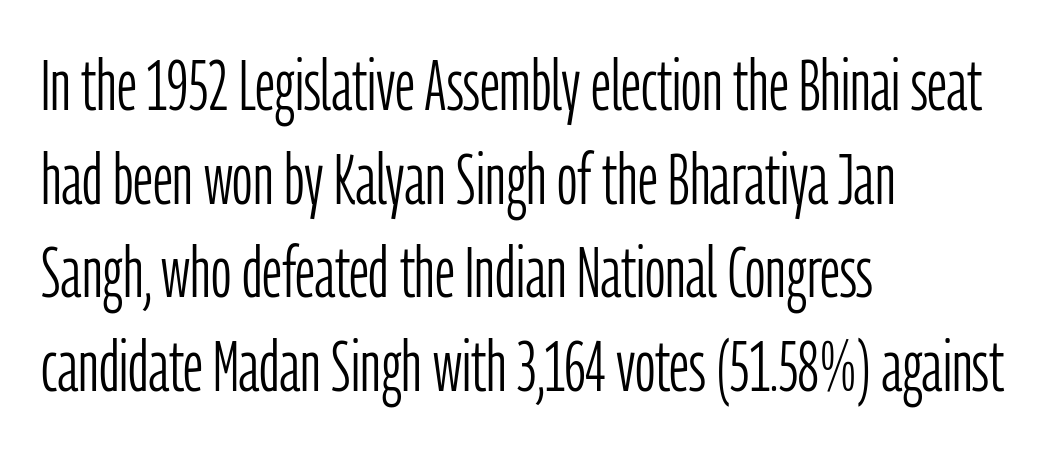
Glance below the letters and you will spot only blank space. Alignment: flush left. I'd call this a sans setting — the letters go barefoot. Compared with typical paragraphs, the rows here are spaced about the same.
